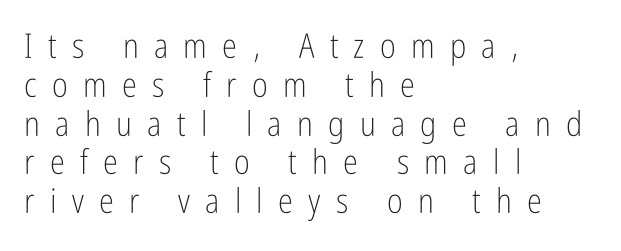
Q: Is the text bold? A: No.
Q: Is the text italic (slanted)? A: No, it is upright.
Q: Is the typeface a serif or a sans-serif typeface? A: Sans-serif.
Q: Is the text underlined? A: No.
Q: How is the paragraph aligned? A: Left-aligned.
Q: Is the spacing between letters normal or unusually wide? A: Unusually wide.
Q: Is the spacing between lines tight, normal or loose? A: Tight.
Q: Width (condensed, normal, or wide)? A: Condensed.
Q: Stroke contrast? A: Low.
Q: x-height? A: Medium.
Q: Monospaced? A: No.
